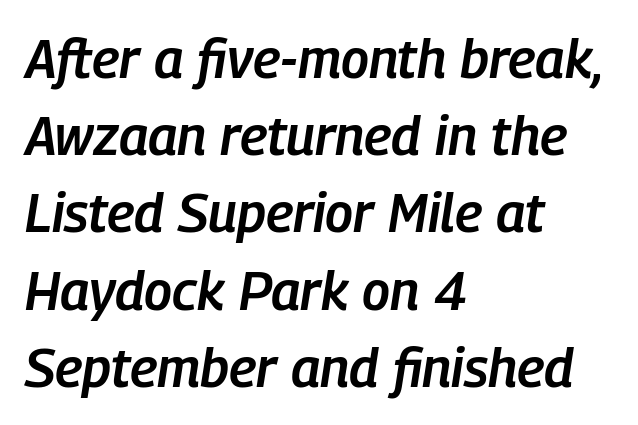
{"italic": "yes", "lean": "right", "slant_degrees": 9, "bold": "semi", "weight": "semibold", "width": "condensed", "stroke_contrast": "low", "x_height": "medium", "monospaced": "no", "underline": "no", "align": "left", "line_spacing": "normal", "line_spacing_ratio": 1.43, "letter_spacing": "normal", "letter_spacing_em": 0.0, "glyph_px": 54}
